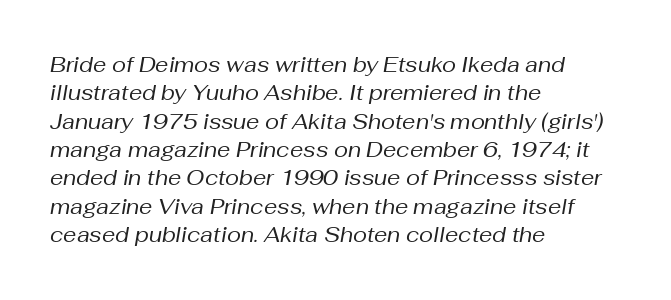
The image shows 21 px text type, italic (leaning right); set left-aligned, normal line spacing (1.35x), normal letter spacing, not underlined.
